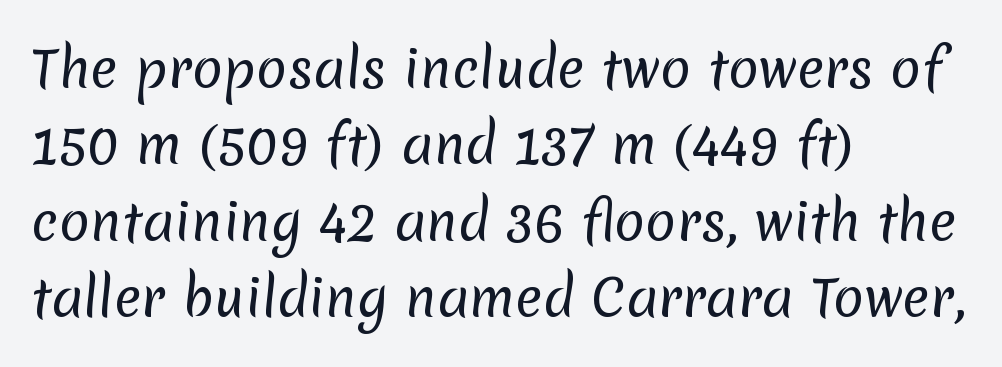
Students, note that the glyphs here touch the page at normal intervals. You can tell from the bare stems that sans-serif type was used. The characters are drawn with everyday or finer stroke widths. Is this a fixed-width face? No — the glyphs have proportional, varying widths. Horizontally, the lines are justified to the leading edge only. Each row of text sits above clean, open space.
